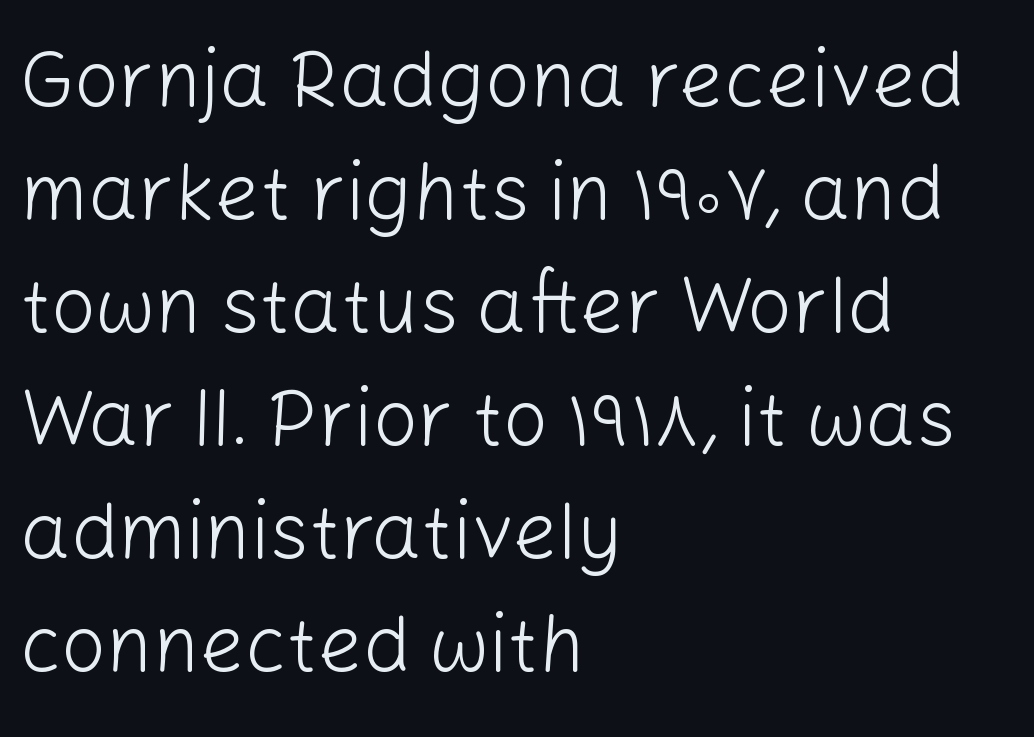
{"serif": "no", "italic": "no", "bold": "no", "weight": "light", "width": "normal", "stroke_contrast": "low", "x_height": "medium", "monospaced": "no", "underline": "no", "align": "left", "line_spacing": "normal", "line_spacing_ratio": 1.43, "letter_spacing": "normal", "letter_spacing_em": 0.0, "glyph_px": 79}
